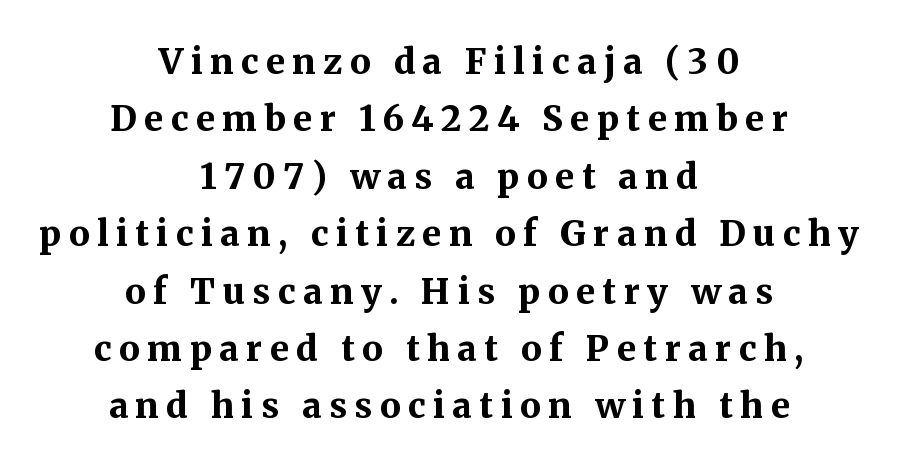
The lines in this sample share a center point and differ in where they start and stop. Beneath every word, the page is bare. Compared with an ordinary text face, these strokes are far heavier — a full bold. Unlike italic type, these characters show no tilt at all. Notice how descenders clear the ascenders below comfortably — that's standard leading.
